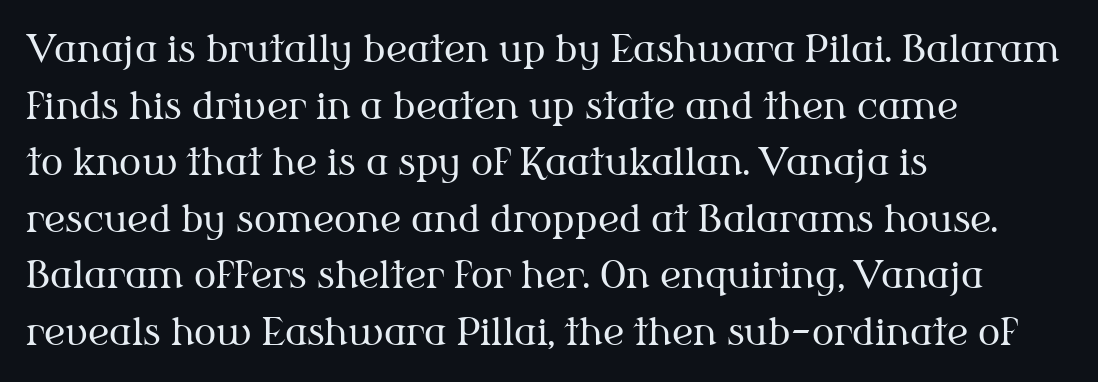
In CSS terms this would be text-align: left. Quick note: underline off. Here the glyphs are tracked normally, forming tight word shapes. A serif font was chosen for this passage.
